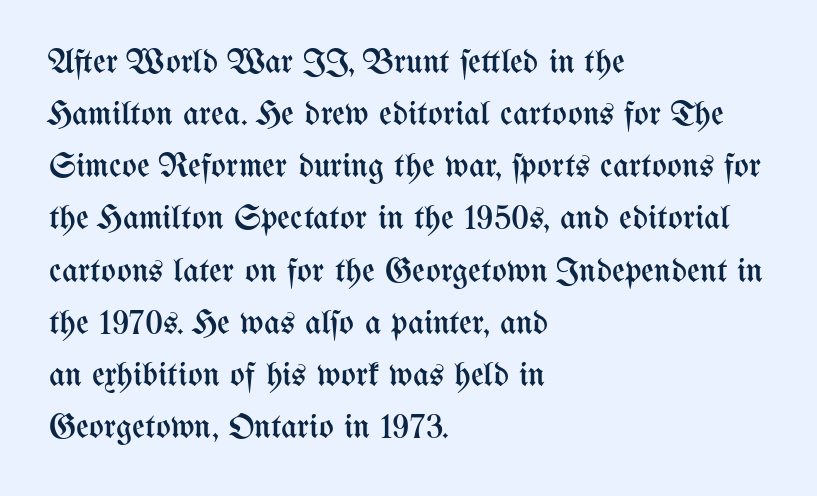
The gap between lines stays unmarked. If you drew a line through each stem, it would be perfectly vertical. Normally led — the rows are evenly, conventionally spaced. Stem width sits at or under what a default text font uses.
